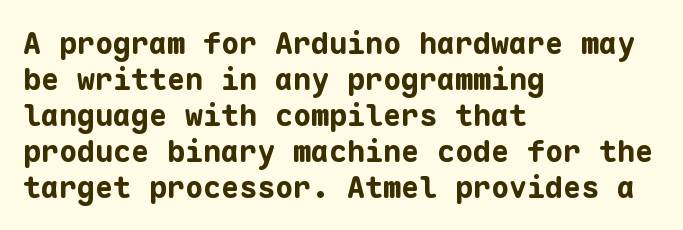
{"serif": "no", "italic": "no", "bold": "yes", "weight": "bold", "width": "normal", "stroke_contrast": "low", "x_height": "medium", "monospaced": "yes", "underline": "no", "align": "left", "line_spacing_ratio": 1.2, "letter_spacing": "normal", "letter_spacing_em": 0.0, "glyph_px": 30}
